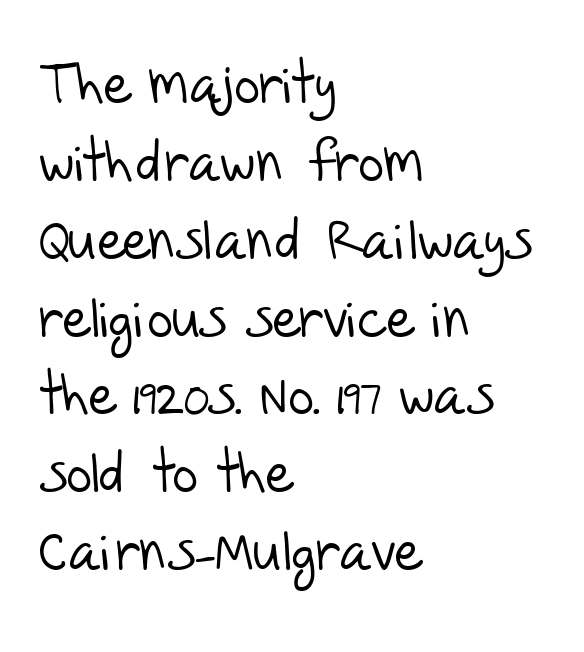
{"serif": "no", "bold": "no", "weight": "light", "width": "normal", "stroke_contrast": "low", "x_height": "large", "monospaced": "no", "underline": "no", "align": "left", "line_spacing": "normal", "line_spacing_ratio": 1.39, "letter_spacing": "normal", "letter_spacing_em": 0.0, "glyph_px": 56}
